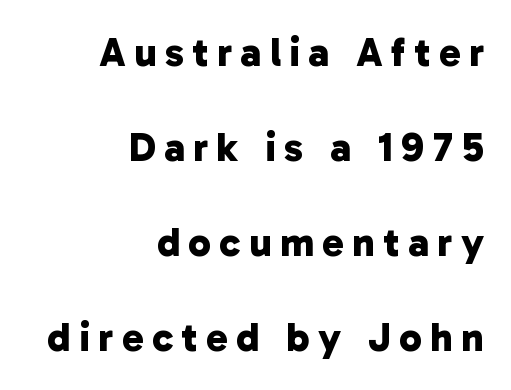
{"serif": "no", "bold": "yes", "weight": "bold", "width": "normal", "stroke_contrast": "low", "x_height": "medium", "monospaced": "no", "underline": "no", "align": "right", "line_spacing": "loose", "line_spacing_ratio": 2.32, "letter_spacing": "wide", "letter_spacing_em": 0.2, "glyph_px": 41}
